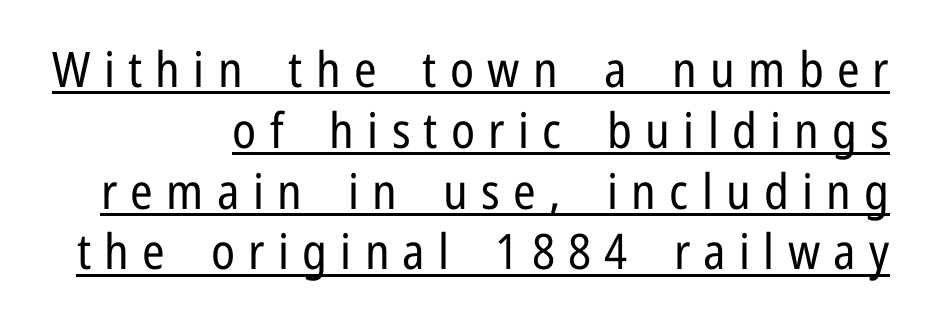
The image shows 49 px regular-weight, condensed sans-serif type, upright; set right-aligned, line spacing 1.24x, unusually wide letter spacing (+0.27 em), underlined; low stroke contrast and a medium x-height.
